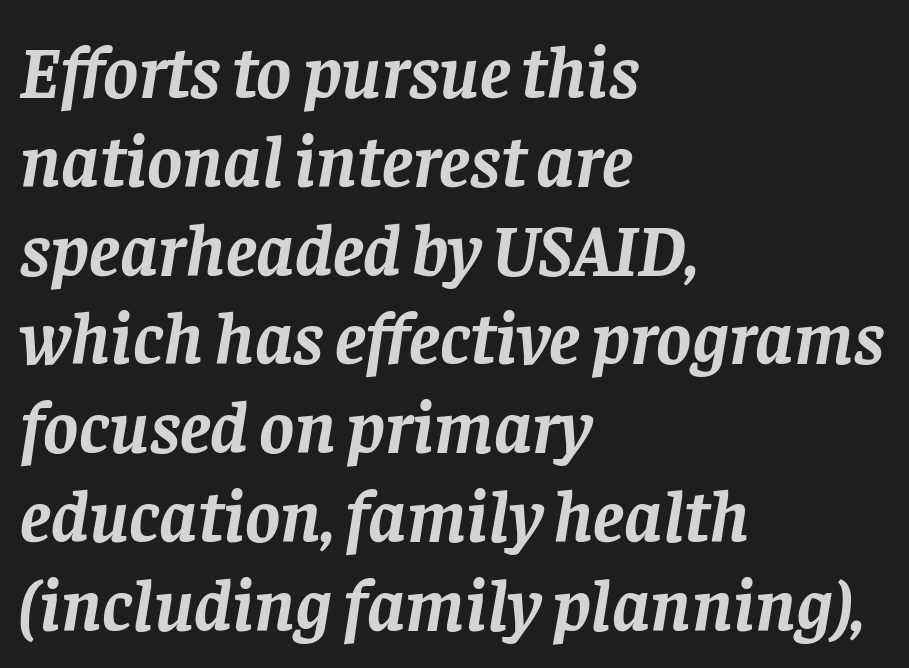
The passage shown leans; its letterforms are oblique. Every letter is thick-stroked: bold, no question. Between one letter and the next there's only the usual sliver of space. A typesetter would call this proportional, since set widths differ per character.
